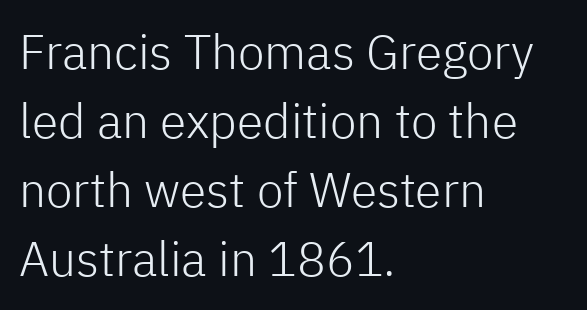
{"serif": "no", "italic": "no", "bold": "no", "weight": "light", "width": "normal", "stroke_contrast": "low", "x_height": "medium", "monospaced": "no", "underline": "no", "align": "left", "line_spacing": "normal", "line_spacing_ratio": 1.44, "letter_spacing": "normal", "letter_spacing_em": 0.0, "glyph_px": 48}
